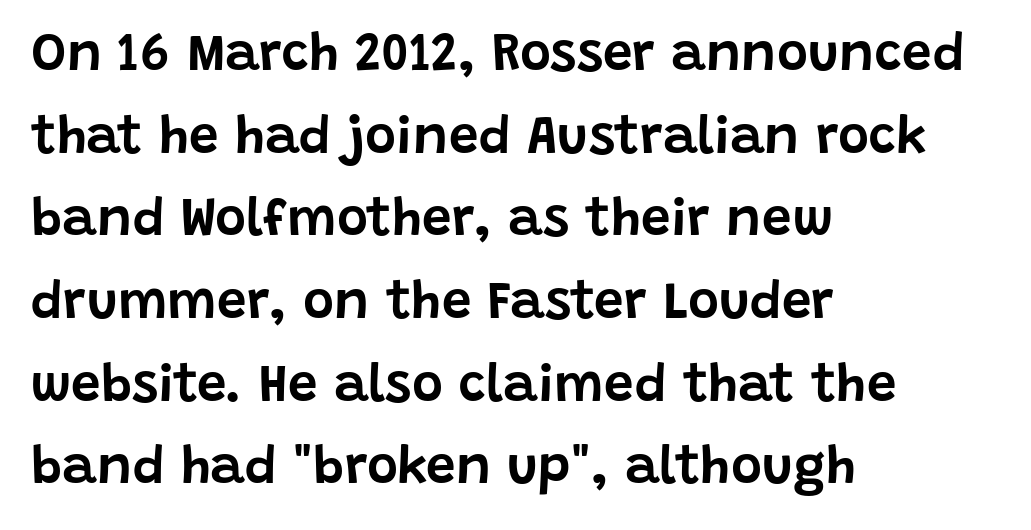
Q: Is the text italic (slanted)? A: No, it is upright.
Q: Is the typeface a serif or a sans-serif typeface? A: Sans-serif.
Q: Is the text underlined? A: No.
Q: How is the paragraph aligned? A: Left-aligned.
Q: Is the spacing between letters normal or unusually wide? A: Normal.
Q: Is the spacing between lines tight, normal or loose? A: Normal.
Q: Width (condensed, normal, or wide)? A: Normal.
Q: Stroke contrast? A: Low.
Q: x-height? A: Large.
Q: Monospaced? A: No.
